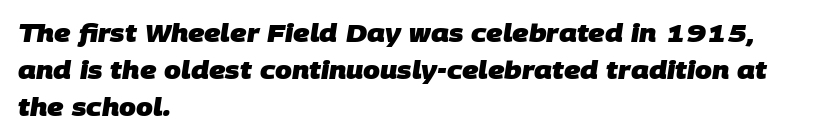
The image shows 24 px bold type; set left-aligned, normal line spacing (1.54x), normal letter spacing, not underlined.
